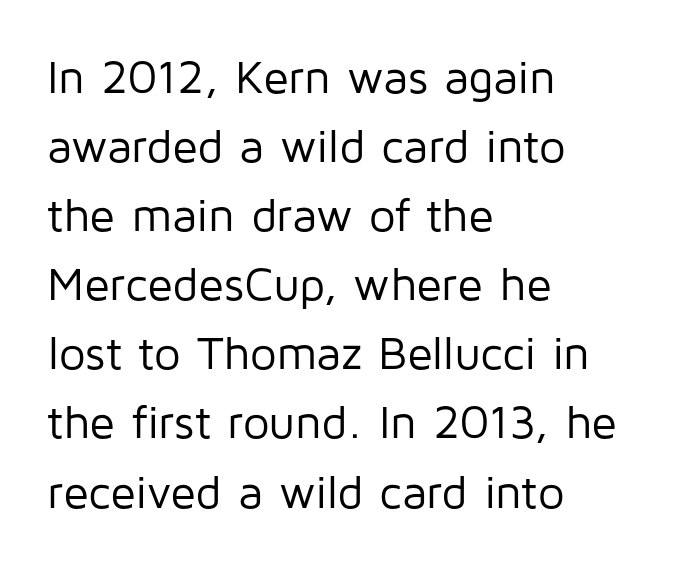
The image shows 47 px regular-weight sans-serif type, upright; set left-aligned, normal line spacing (1.47x), normal letter spacing, not underlined; low stroke contrast and a medium x-height.
